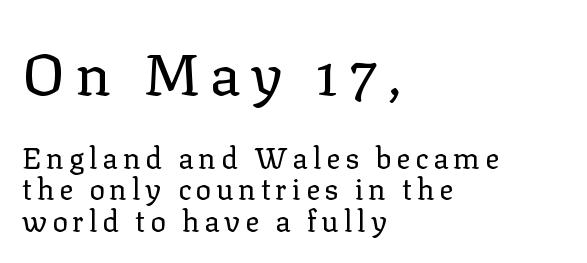
Compared with a centered layout, this one pins lines to the left instead. On a weight scale, this lands at 450 or below. Regarding leading, the lines here are crowded together. A serif font was chosen for this passage.
